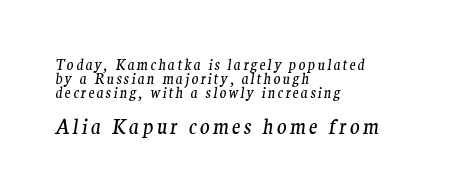
The image shows 20 px text type, italic (leaning right); set left-aligned, tight line spacing (1.01x), not underlined; the second (bottom) block is 1.43x larger.
